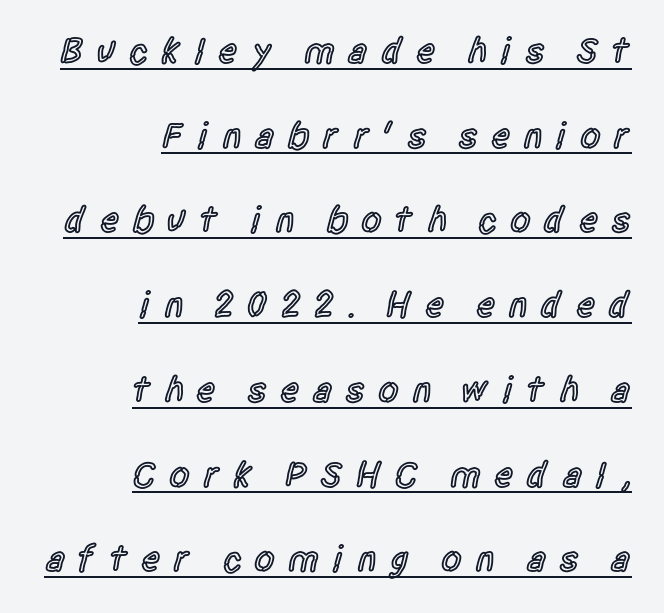
One glance says open: line gaps are wider than usual. Loose tracking; the words dissolve into strings of separated letters. The sample's only ornament is a line tracing under the words. Where is the straight margin? On the right. Spacing verdict: proportional, widths tailored to each character.
